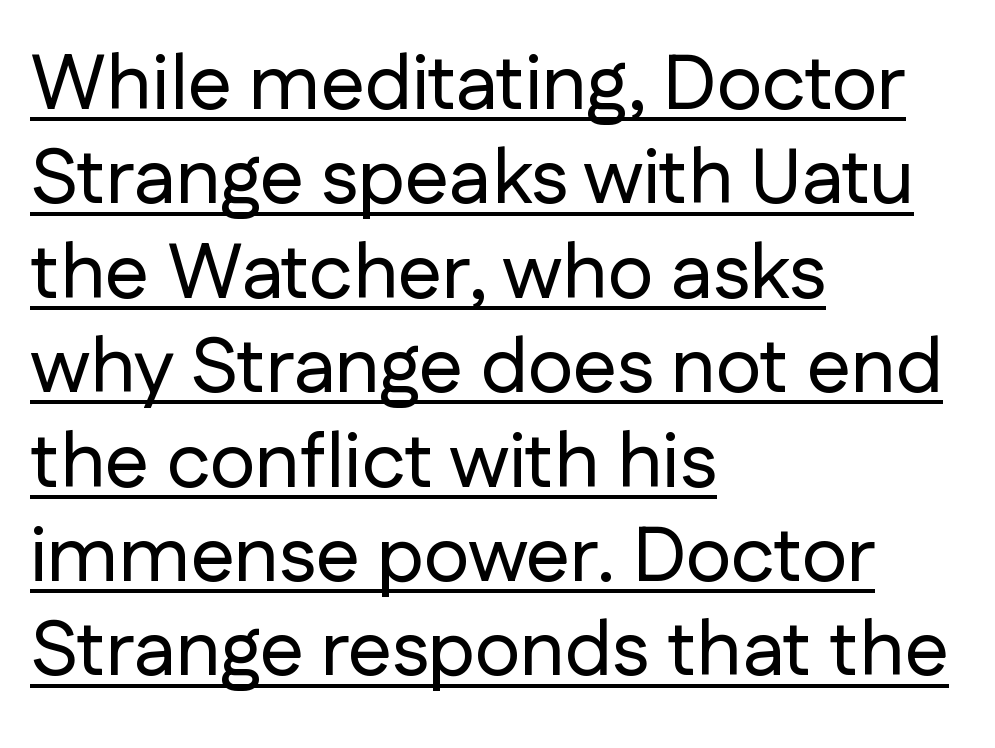
Typographically, this falls in the sans-serif category. Students, observe the line beneath the letters — that is underlining. Each letter keeps its own natural width here, so spacing adapts to shape. The gaps between neighbouring characters are ordinary and unremarkable.
